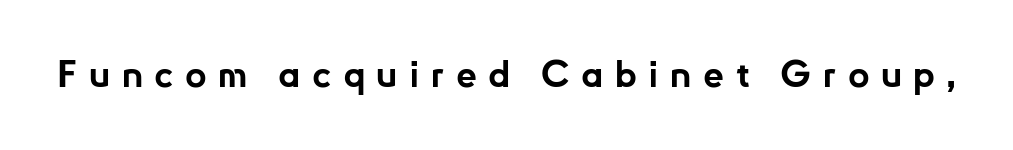
Q: Is the text bold? A: Yes.
Q: Is the text italic (slanted)? A: No, it is upright.
Q: Is the typeface a serif or a sans-serif typeface? A: Sans-serif.
Q: Is the text underlined? A: No.
Q: Is the spacing between letters normal or unusually wide? A: Unusually wide.
Q: Width (condensed, normal, or wide)? A: Normal.
Q: Stroke contrast? A: Low.
Q: x-height? A: Small.
Q: Monospaced? A: No.
